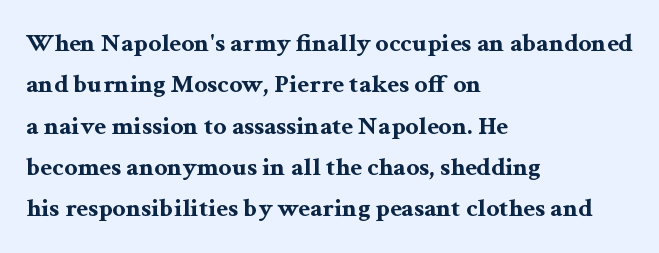
{"italic": "no", "bold": "yes", "underline": "no", "align": "left", "line_spacing": "normal", "line_spacing_ratio": 1.59, "letter_spacing": "normal", "letter_spacing_em": 0.0, "glyph_px": 26}
